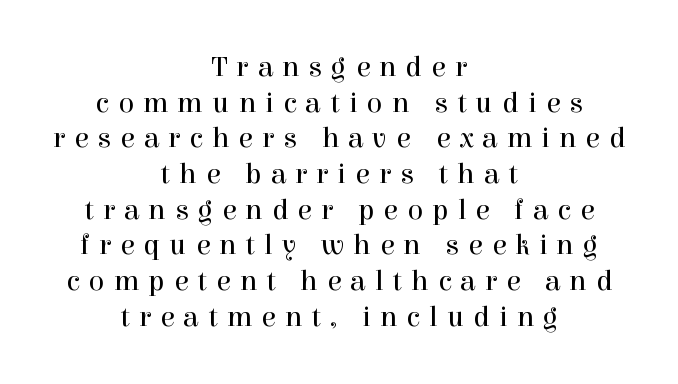
The image shows 29 px regular-weight serif type, upright; set centered, line spacing 1.23x, unusually wide letter spacing (+0.32 em), not underlined; a medium x-height.
